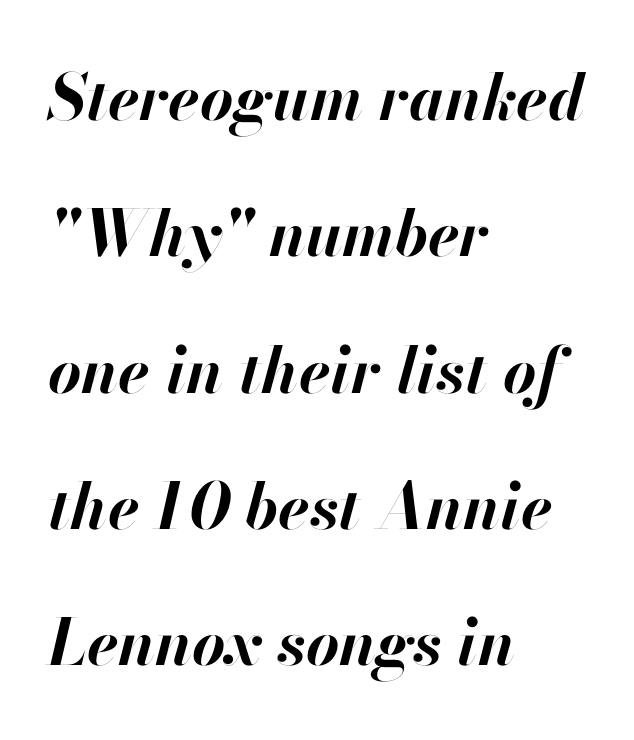
{"italic": "yes", "lean": "right", "slant_degrees": 13, "bold": "yes", "weight": "bold", "width": "normal", "stroke_contrast": "high", "x_height": "small", "monospaced": "no", "underline": "no", "align": "left", "line_spacing": "loose", "line_spacing_ratio": 2.13, "letter_spacing": "normal", "letter_spacing_em": 0.0, "glyph_px": 64}
